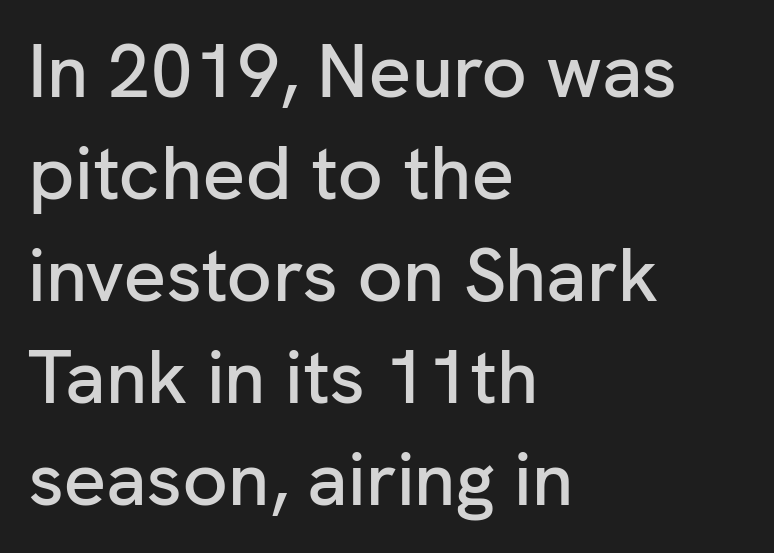
Every row of glyphs begins at an identical x-position on the left. Here the designer chose a conventional face with non-uniform glyph widths. No word sits above an underline. The horizontal fit of the characters is conventional and even. Type style note: lacks serifs. These lines were composed using upright roman letters.
